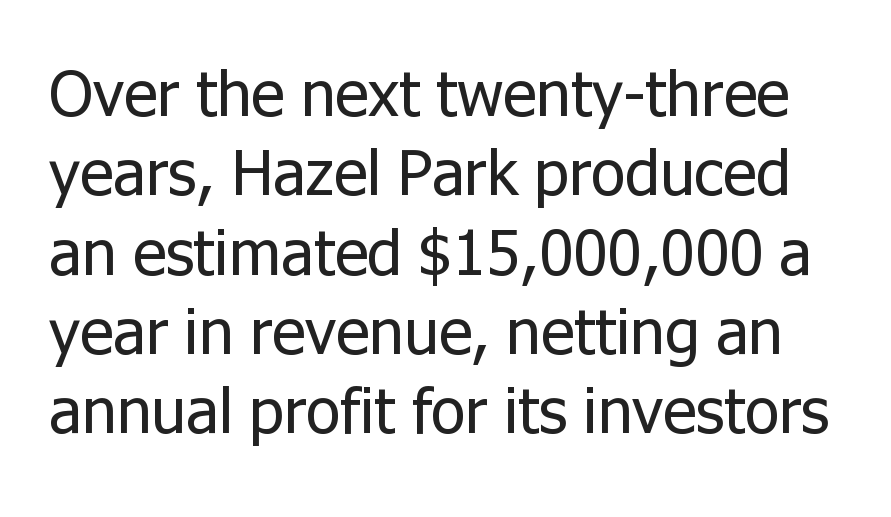
Does extra space separate the letters? No, they use regular spacing. Is this a fixed-width face? No — the glyphs have proportional, varying widths. The font is comparable to plain body text, perhaps lighter. Descender tails drop into unmarked territory. The characters display no serif detailing; their extremities are plain. Upright lettering throughout.
